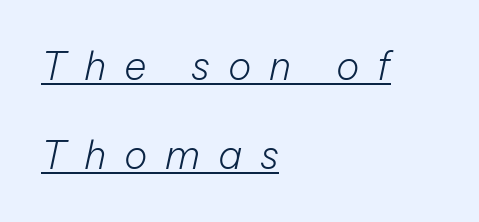
The image shows 39 px light type, italic (leaning right); set left-aligned, loose line spacing (2.29x), unusually wide letter spacing (+0.46 em), underlined; low stroke contrast and a medium x-height.
